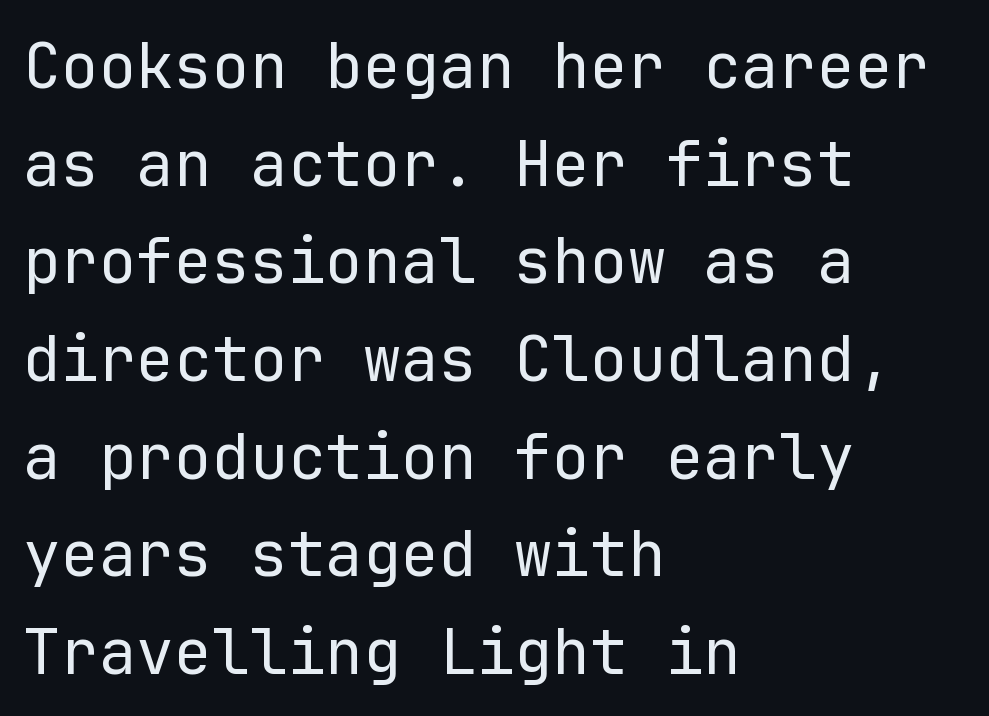
{"serif": "no", "italic": "no", "bold": "no", "weight": "regular", "width": "normal", "stroke_contrast": "low", "x_height": "medium", "monospaced": "yes", "underline": "no", "align": "left", "line_spacing": "normal", "line_spacing_ratio": 1.55, "letter_spacing": "normal", "letter_spacing_em": 0.0, "glyph_px": 63}
